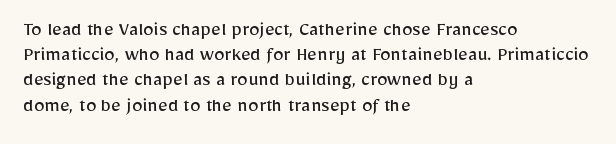
{"italic": "no", "bold": "no", "underline": "no", "align": "left", "line_spacing_ratio": 1.2, "letter_spacing": "normal", "letter_spacing_em": 0.0, "glyph_px": 21}
